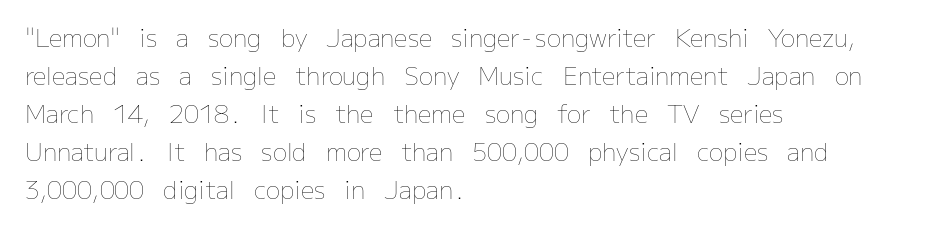
{"italic": "no", "bold": "no", "underline": "no", "align": "left", "line_spacing": "normal", "line_spacing_ratio": 1.58, "letter_spacing": "normal", "letter_spacing_em": 0.0, "glyph_px": 24}
